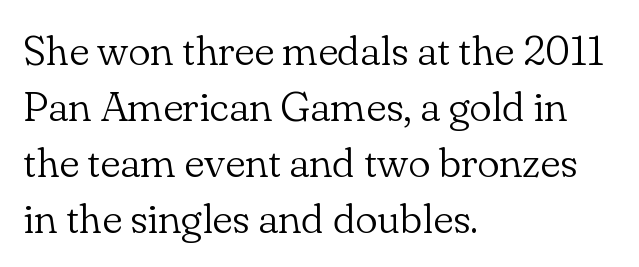
Q: Is the text bold? A: No.
Q: Is the text italic (slanted)? A: No, it is upright.
Q: Is the typeface a serif or a sans-serif typeface? A: Serif.
Q: Is the text underlined? A: No.
Q: How is the paragraph aligned? A: Left-aligned.
Q: Is the spacing between letters normal or unusually wide? A: Normal.
Q: Is the spacing between lines tight, normal or loose? A: Normal.
Q: Width (condensed, normal, or wide)? A: Normal.
Q: Stroke contrast? A: Low.
Q: x-height? A: Small.
Q: Monospaced? A: No.
